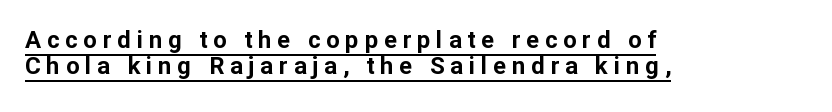
Vertical spacing — tight. Underline: present. Students, this is bold: see how much ink each stroke carries. Designer's note — italics off, roman on. The rag falls on the right side of this text block. Between one letter and the next there's a generous, obvious gap.
